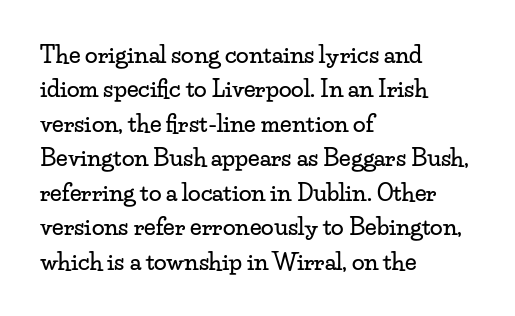
The specimen omits any rule beneath the text block's lines. The line-height multiplier appears to be the usual default. Posture: upright roman. The letters sit at their default tracking, neither squeezed nor spread.
